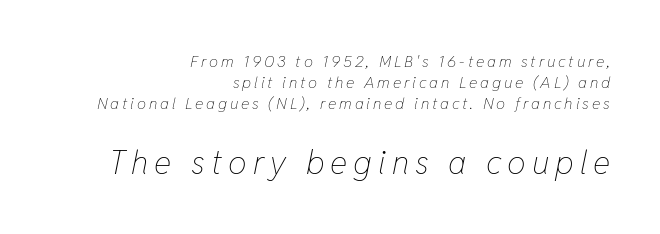
Q: Is the text bold? A: No.
Q: Is the text italic (slanted)? A: Yes, it leans right by about 11 degrees.
Q: Is the text underlined? A: No.
Q: How is the paragraph aligned? A: Right-aligned.
Q: Is the spacing between lines tight, normal or loose? A: Normal.
Q: Which block of text is set in a larger size, the first (top) or the second (bottom)? A: The second (bottom) one.
Q: Width (condensed, normal, or wide)? A: Condensed.
Q: Stroke contrast? A: Low.
Q: x-height? A: Medium.
Q: Monospaced? A: No.
